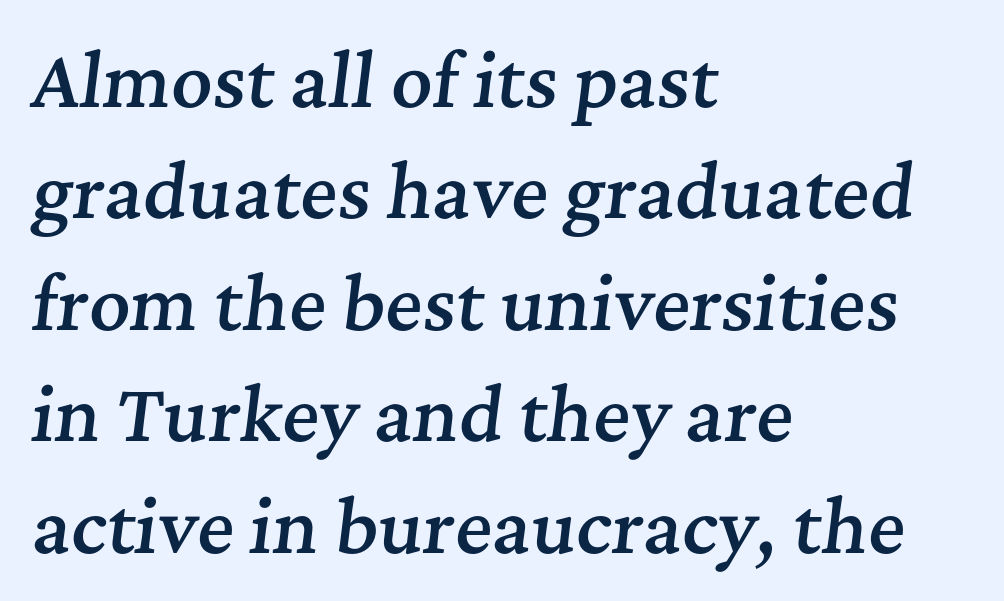
The space between consecutive lines is moderate. You could not count columns in this text — the font is proportionally spaced. Descenders hang freely into open space. Horizontally, the lines are justified to the leading edge only. Is this a sans? No — the strokes have serifs.
